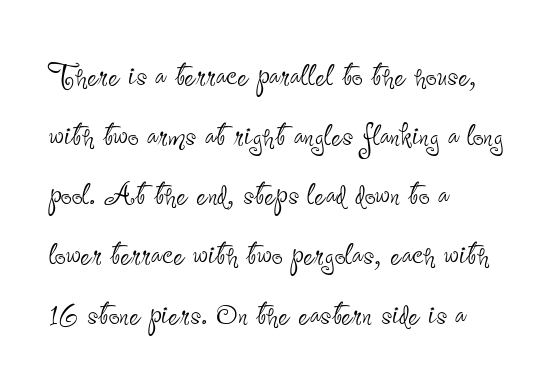
Q: Is the text bold? A: No.
Q: Is the text italic (slanted)? A: Yes.
Q: Is the typeface a serif or a sans-serif typeface? A: Sans-serif.
Q: Is the text underlined? A: No.
Q: How is the paragraph aligned? A: Left-aligned.
Q: Is the spacing between letters normal or unusually wide? A: Normal.
Q: Is the spacing between lines tight, normal or loose? A: Normal.
Q: Width (condensed, normal, or wide)? A: Condensed.
Q: Stroke contrast? A: Low.
Q: x-height? A: Small.
Q: Monospaced? A: No.
